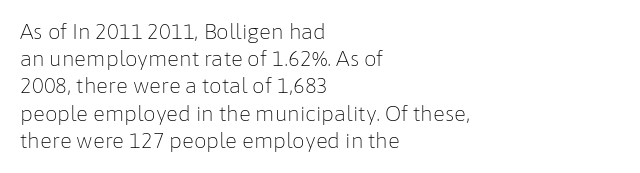
The image shows 20 px text type, upright; set left-aligned, normal line spacing (1.36x), normal letter spacing, not underlined.
